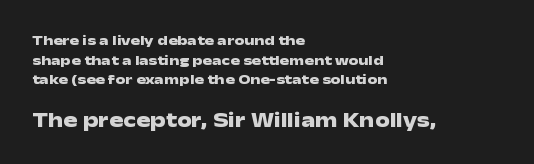
{"italic": "no", "bold": "yes", "underline": "no", "align": "left", "line_spacing": "normal", "line_spacing_ratio": 1.4, "letter_spacing": "normal", "letter_spacing_em": 0.0, "larger_block": "second", "size_ratio": 1.5, "glyph_px": 21}
